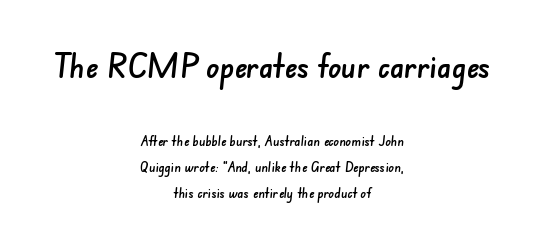
Q: Is the typeface a serif or a sans-serif typeface? A: Sans-serif.
Q: Is the text underlined? A: No.
Q: How is the paragraph aligned? A: Centered.
Q: Is the spacing between letters normal or unusually wide? A: Normal.
Q: Which block of text is set in a larger size, the first (top) or the second (bottom)? A: The first (top) one.
Q: Width (condensed, normal, or wide)? A: Normal.
Q: Stroke contrast? A: Low.
Q: x-height? A: Small.
Q: Monospaced? A: No.
